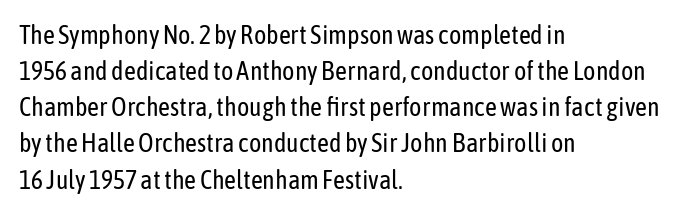
{"italic": "no", "bold": "no", "underline": "no", "align": "left", "line_spacing": "normal", "line_spacing_ratio": 1.39, "letter_spacing": "normal", "letter_spacing_em": 0.0, "glyph_px": 26}
